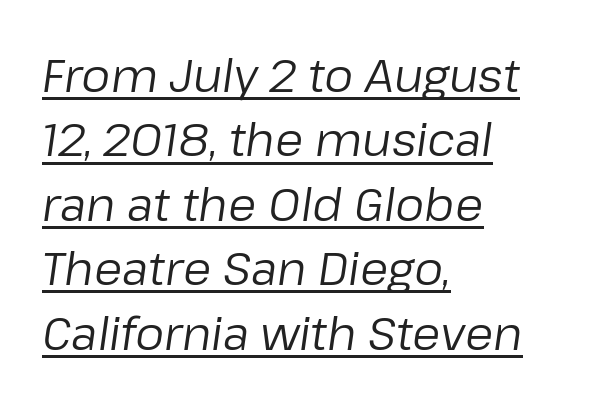
The image shows 46 px regular-weight type, italic (leaning right); set left-aligned, normal line spacing (1.4x), normal letter spacing, underlined; low stroke contrast and a medium x-height.
